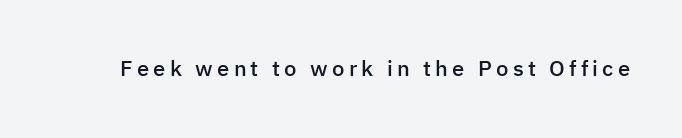
Q: Is the text bold? A: Semi-bold.
Q: Is the text italic (slanted)? A: No, it is upright.
Q: Is the text underlined? A: No.
